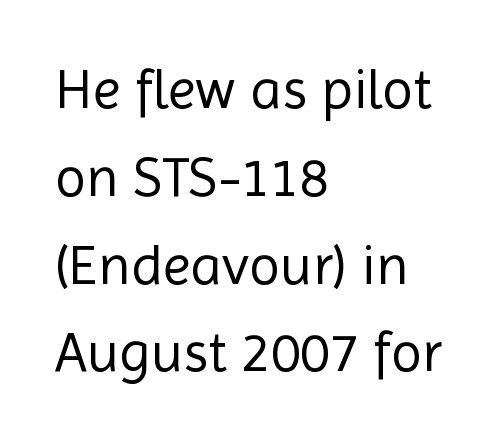
The image shows 57 px regular-weight sans-serif type, upright; set left-aligned, normal line spacing (1.54x), normal letter spacing, not underlined; a medium x-height.
